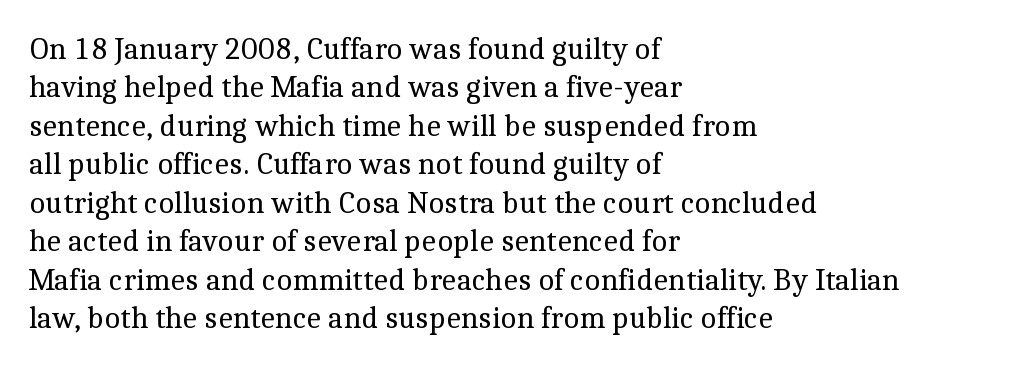
The words here are not underlined. Here the designer chose a conventional face with non-uniform glyph widths. Type style note: has serifs. Tall strokes in this sample are plumb rather than angled.
